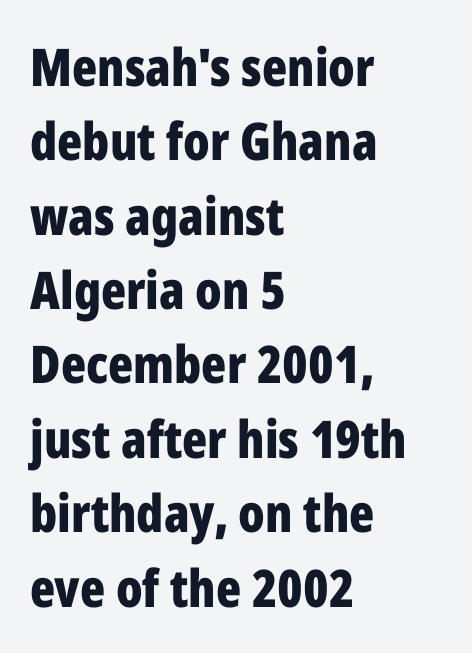
{"serif": "no", "italic": "no", "bold": "yes", "weight": "bold", "width": "condensed", "stroke_contrast": "low", "x_height": "medium", "monospaced": "no", "underline": "no", "align": "left", "line_spacing": "normal", "line_spacing_ratio": 1.43, "letter_spacing": "normal", "letter_spacing_em": 0.0, "glyph_px": 52}
